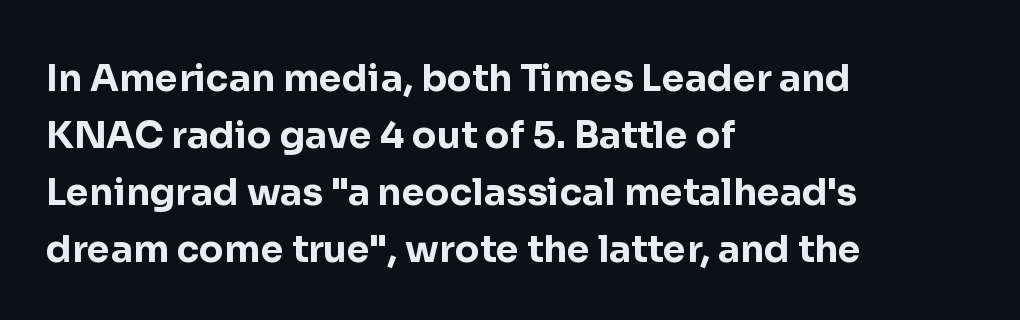
{"serif": "no", "italic": "no", "bold": "yes", "weight": "bold", "width": "normal", "stroke_contrast": "low", "x_height": "medium", "monospaced": "no", "underline": "no", "align": "left", "line_spacing": "normal", "line_spacing_ratio": 1.54, "letter_spacing": "normal", "letter_spacing_em": 0.0, "glyph_px": 37}
